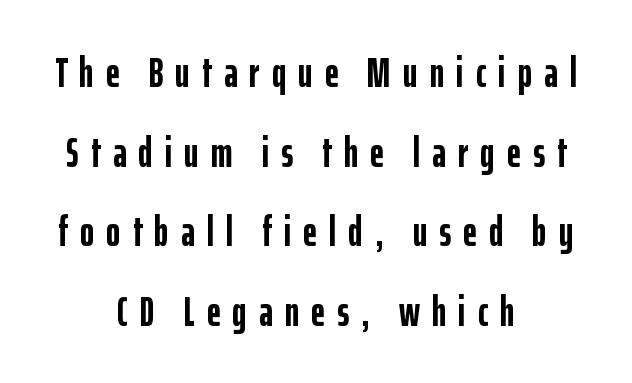
Q: Is the text bold? A: Yes.
Q: Is the text italic (slanted)? A: No, it is upright.
Q: Is the typeface a serif or a sans-serif typeface? A: Sans-serif.
Q: Is the text underlined? A: No.
Q: How is the paragraph aligned? A: Centered.
Q: Is the spacing between letters normal or unusually wide? A: Unusually wide.
Q: Width (condensed, normal, or wide)? A: Condensed.
Q: Stroke contrast? A: Low.
Q: x-height? A: Medium.
Q: Monospaced? A: No.
